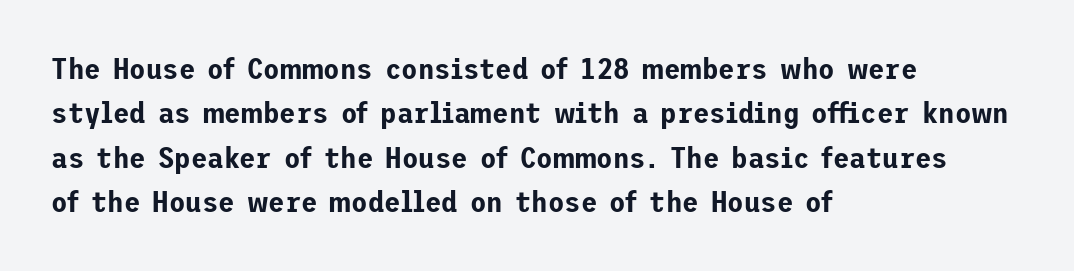
Q: Is the text italic (slanted)? A: No, it is upright.
Q: Is the typeface a serif or a sans-serif typeface? A: Sans-serif.
Q: Is the text underlined? A: No.
Q: How is the paragraph aligned? A: Left-aligned.
Q: Is the spacing between letters normal or unusually wide? A: Normal.
Q: Is the spacing between lines tight, normal or loose? A: Normal.
Q: Width (condensed, normal, or wide)? A: Normal.
Q: Stroke contrast? A: Low.
Q: x-height? A: Medium.
